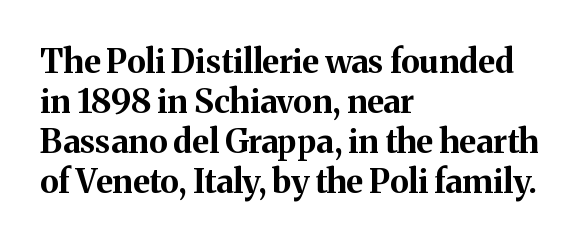
The image shows 33 px bold serif type, upright; set left-aligned, line spacing 1.21x, normal letter spacing, not underlined; medium stroke contrast and a medium x-height.
